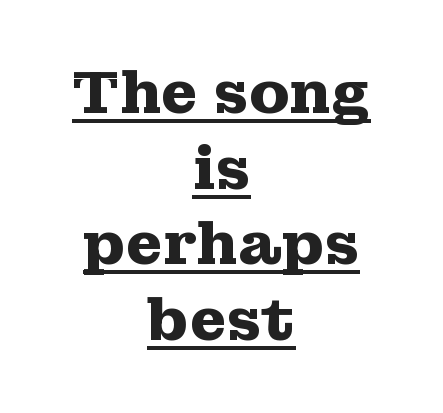
Q: Is the text bold? A: Yes.
Q: Is the text italic (slanted)? A: No, it is upright.
Q: Is the typeface a serif or a sans-serif typeface? A: Serif.
Q: Is the text underlined? A: Yes.
Q: How is the paragraph aligned? A: Centered.
Q: Is the spacing between letters normal or unusually wide? A: Normal.
Q: Is the spacing between lines tight, normal or loose? A: Normal.
Q: Width (condensed, normal, or wide)? A: Wide.
Q: Stroke contrast? A: Medium.
Q: x-height? A: Medium.
Q: Monospaced? A: No.
